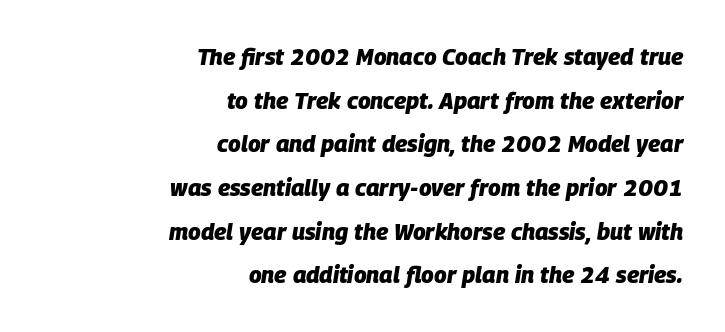
{"italic": "yes", "lean": "right", "slant_degrees": 9, "bold": "yes", "underline": "no", "align": "right", "line_spacing": "loose", "line_spacing_ratio": 1.9, "letter_spacing": "normal", "letter_spacing_em": 0.0, "glyph_px": 23}
